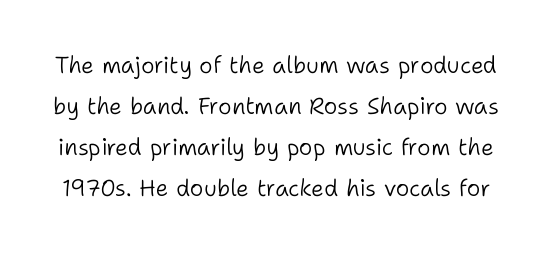
A light-to-regular cut is what we see here. The letters stand straight up with perfectly vertical stems. Words appear dense and cohesive because spacing is normal. Check the space under the baseline: it is left empty.
